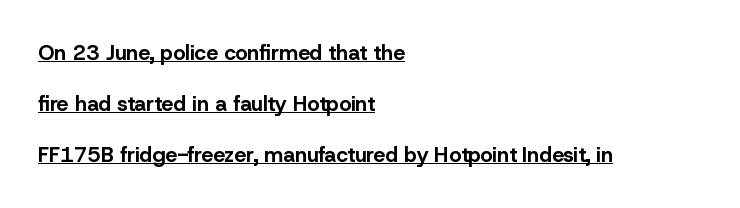
Caption: lettering with a line underneath. Caption: standard tracking, unaltered. Horizontally, the lines are justified to the leading edge only. Leading: increased. The letters stand upright; this is a roman face.
